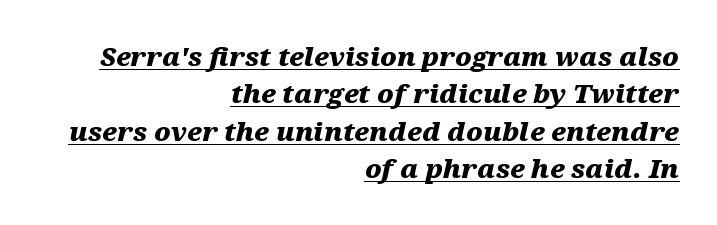
Q: Is the text bold? A: Yes.
Q: Is the text italic (slanted)? A: Yes, it leans right by about 12 degrees.
Q: Is the text underlined? A: Yes.
Q: How is the paragraph aligned? A: Right-aligned.
Q: Is the spacing between letters normal or unusually wide? A: Normal.
Q: Is the spacing between lines tight, normal or loose? A: Normal.
